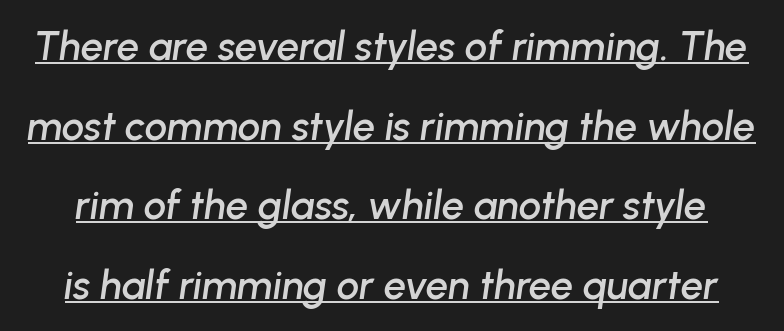
Q: Is the text italic (slanted)? A: Yes, it leans right by about 8 degrees.
Q: Is the text underlined? A: Yes.
Q: Is the spacing between letters normal or unusually wide? A: Normal.
Q: Is the spacing between lines tight, normal or loose? A: Loose.
Q: Width (condensed, normal, or wide)? A: Normal.
Q: Stroke contrast? A: Low.
Q: x-height? A: Medium.
Q: Monospaced? A: No.
